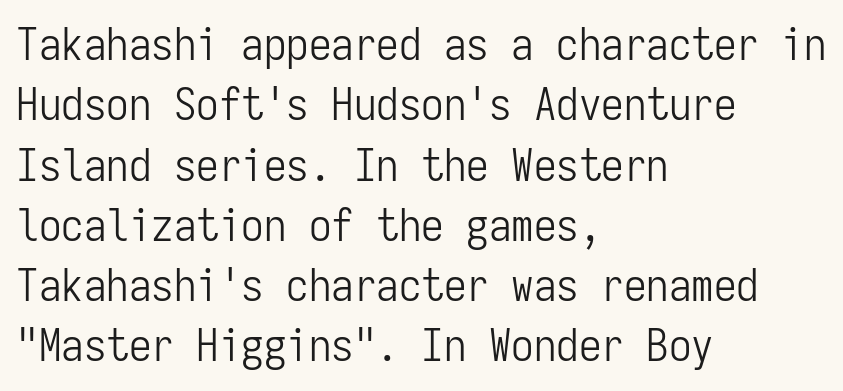
Tracking here is standard; glyphs follow each other at the usual distance. Vertically, the passage feels balanced, rows spaced as you'd expect. Serif or sans? Sans — the stroke terminals are bare. Rendered with straight, roman letterforms. Monospaced: the letters line up in strict vertical columns. Nobody drew a line under any word here.
